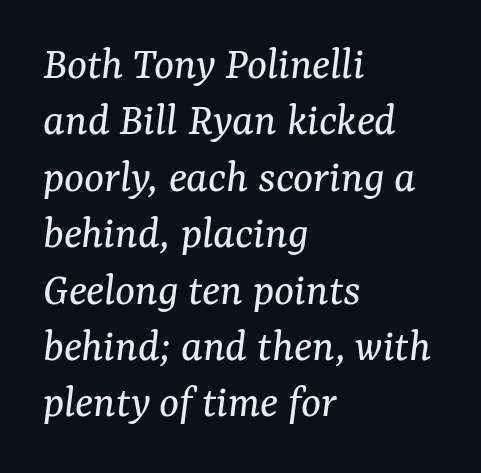
Q: Is the text bold? A: No.
Q: Is the text italic (slanted)? A: Yes, it leans right by about 7 degrees.
Q: Is the typeface a serif or a sans-serif typeface? A: Serif.
Q: Is the text underlined? A: No.
Q: How is the paragraph aligned? A: Left-aligned.
Q: Is the spacing between letters normal or unusually wide? A: Normal.
Q: Width (condensed, normal, or wide)? A: Normal.
Q: Stroke contrast? A: Medium.
Q: x-height? A: Medium.
Q: Monospaced? A: No.
